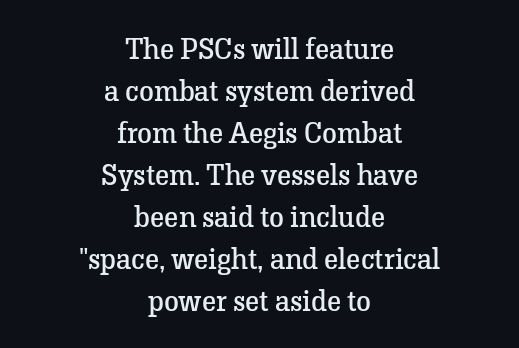
Decoration check: the copy has no underline. A roman cut, with each character standing at attention. The face used here is rendered with its standard letterfit. These lines stack symmetrically, like a column narrowing and widening about its center.
